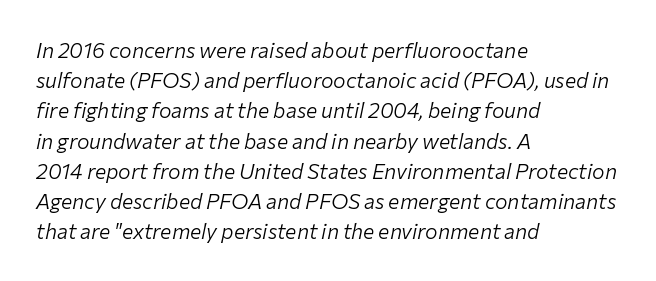
The image shows 21 px text type, italic (leaning right); set left-aligned, normal line spacing (1.44x), normal letter spacing, not underlined.
